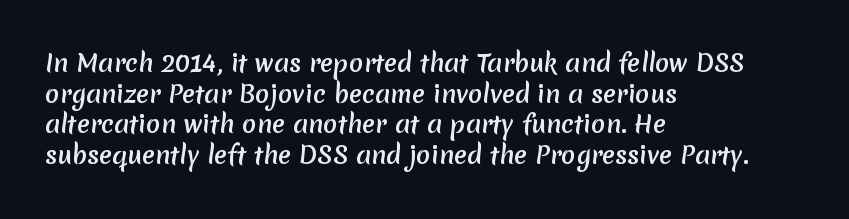
{"bold": "yes", "underline": "no", "align": "left", "line_spacing": "normal", "line_spacing_ratio": 1.28, "letter_spacing": "normal", "letter_spacing_em": 0.0, "glyph_px": 24}
